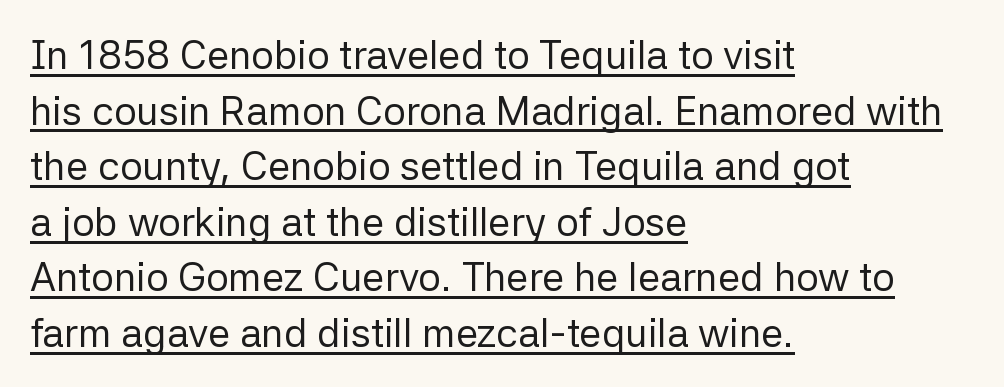
{"serif": "no", "italic": "no", "bold": "no", "weight": "regular", "width": "normal", "stroke_contrast": "low", "x_height": "medium", "monospaced": "no", "underline": "yes", "align": "left", "line_spacing": "normal", "line_spacing_ratio": 1.39, "letter_spacing": "normal", "letter_spacing_em": 0.0, "glyph_px": 40}
